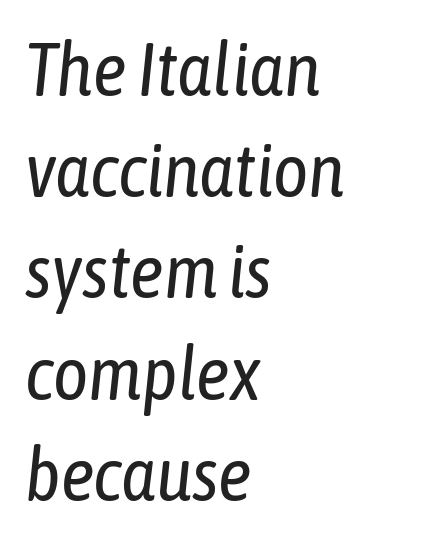
Q: Is the text bold? A: No.
Q: Is the text italic (slanted)? A: Yes, it leans right by about 6 degrees.
Q: Is the text underlined? A: No.
Q: How is the paragraph aligned? A: Left-aligned.
Q: Is the spacing between letters normal or unusually wide? A: Normal.
Q: Is the spacing between lines tight, normal or loose? A: Normal.
Q: Width (condensed, normal, or wide)? A: Condensed.
Q: Stroke contrast? A: Low.
Q: x-height? A: Medium.
Q: Monospaced? A: No.
